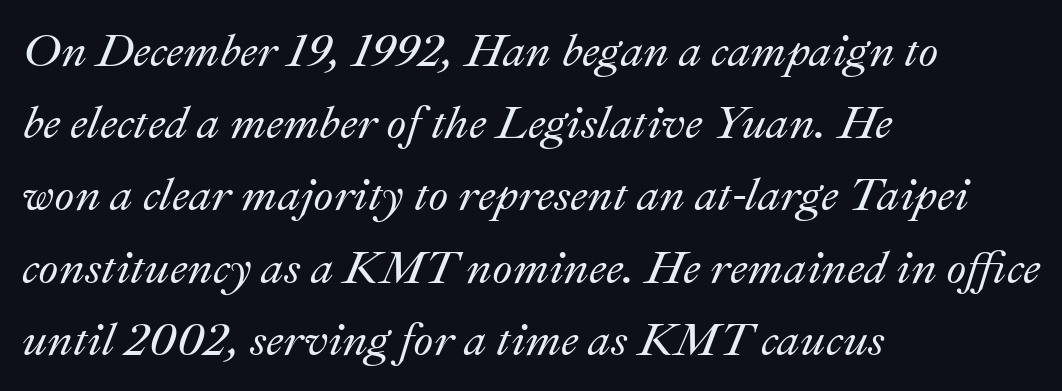
{"italic": "yes", "lean": "right", "slant_degrees": 22, "width": "normal", "stroke_contrast": "medium", "x_height": "small", "monospaced": "no", "underline": "no", "align": "left", "line_spacing": "normal", "line_spacing_ratio": 1.57, "letter_spacing": "normal", "letter_spacing_em": 0.0, "glyph_px": 46}
